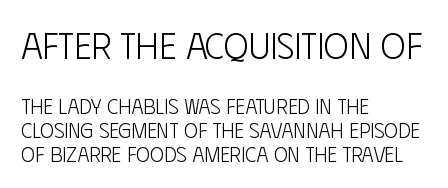
Q: Is the text bold? A: No.
Q: Is the text italic (slanted)? A: No, it is upright.
Q: Is the typeface a serif or a sans-serif typeface? A: Sans-serif.
Q: Is the text underlined? A: No.
Q: How is the paragraph aligned? A: Left-aligned.
Q: Is the spacing between letters normal or unusually wide? A: Normal.
Q: Is the spacing between lines tight, normal or loose? A: Tight.
Q: Which block of text is set in a larger size, the first (top) or the second (bottom)? A: The first (top) one.
Q: Width (condensed, normal, or wide)? A: Condensed.
Q: Stroke contrast? A: Low.
Q: x-height? A: Large.
Q: Monospaced? A: No.
